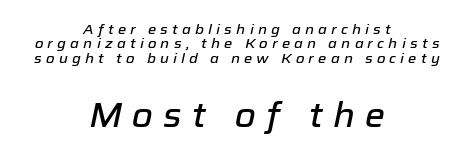
Q: Is the text italic (slanted)? A: Yes, it leans right by about 12 degrees.
Q: Is the text underlined? A: No.
Q: How is the paragraph aligned? A: Centered.
Q: Is the spacing between letters normal or unusually wide? A: Unusually wide.
Q: Is the spacing between lines tight, normal or loose? A: Tight.
Q: Which block of text is set in a larger size, the first (top) or the second (bottom)? A: The second (bottom) one.
Q: Width (condensed, normal, or wide)? A: Normal.
Q: Stroke contrast? A: Low.
Q: x-height? A: Medium.
Q: Monospaced? A: No.
